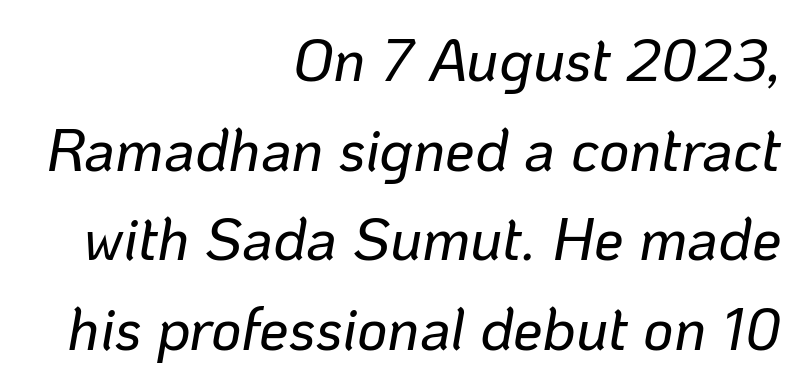
{"italic": "yes", "lean": "right", "slant_degrees": 10, "width": "normal", "stroke_contrast": "low", "x_height": "medium", "monospaced": "no", "underline": "no", "align": "right", "line_spacing": "normal", "line_spacing_ratio": 1.52, "letter_spacing": "normal", "letter_spacing_em": 0.0, "glyph_px": 59}
